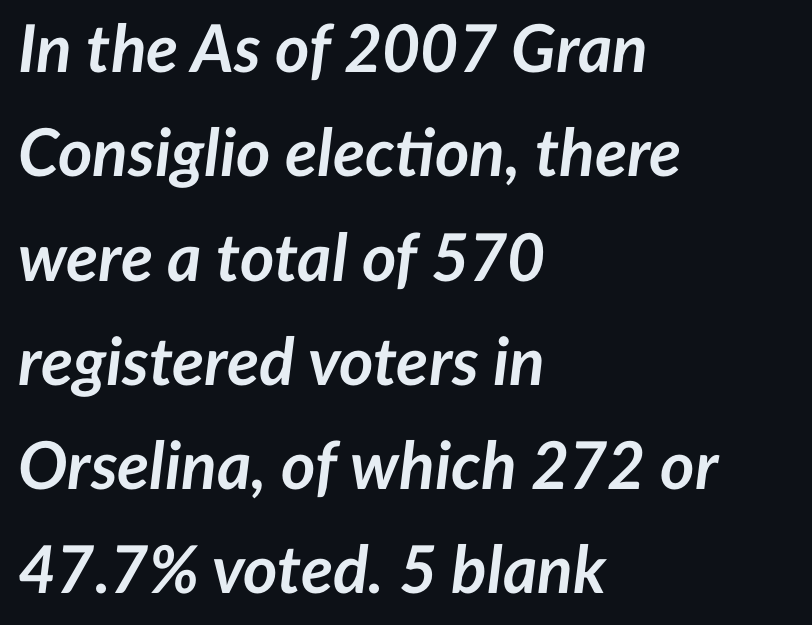
The image shows 66 px semibold type, italic (leaning right); set left-aligned, normal line spacing (1.58x), normal letter spacing, not underlined; low stroke contrast and a medium x-height.
